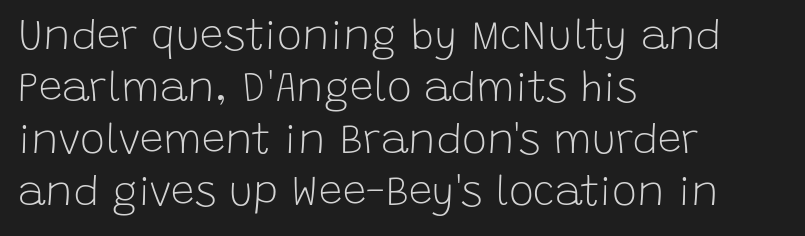
Each letter's strokes conclude bluntly, with no projecting serifs. No word sits above an underline. The strokes are not fattened; the text isn't bold. The face used here is proportionally spaced, like ordinary book or web type.
